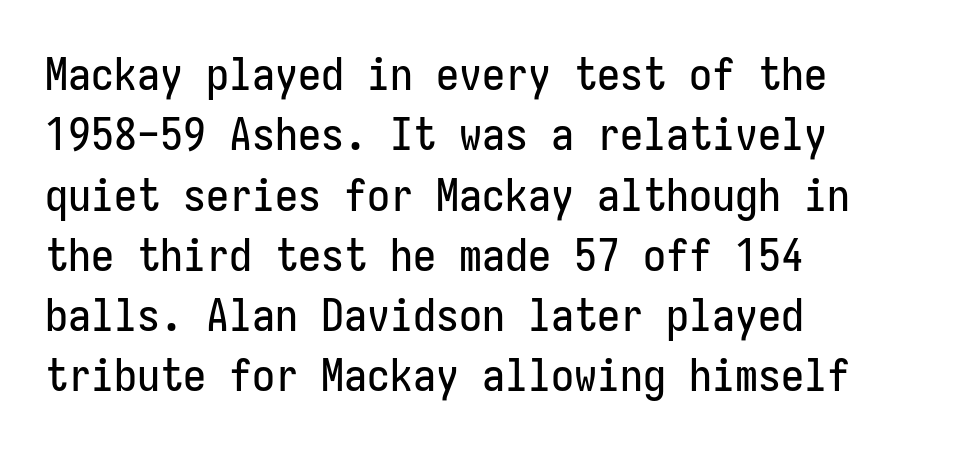
The image shows 46 px condensed sans-serif type, upright; set left-aligned, normal line spacing (1.31x), normal letter spacing, not underlined; low stroke contrast and a medium x-height.
